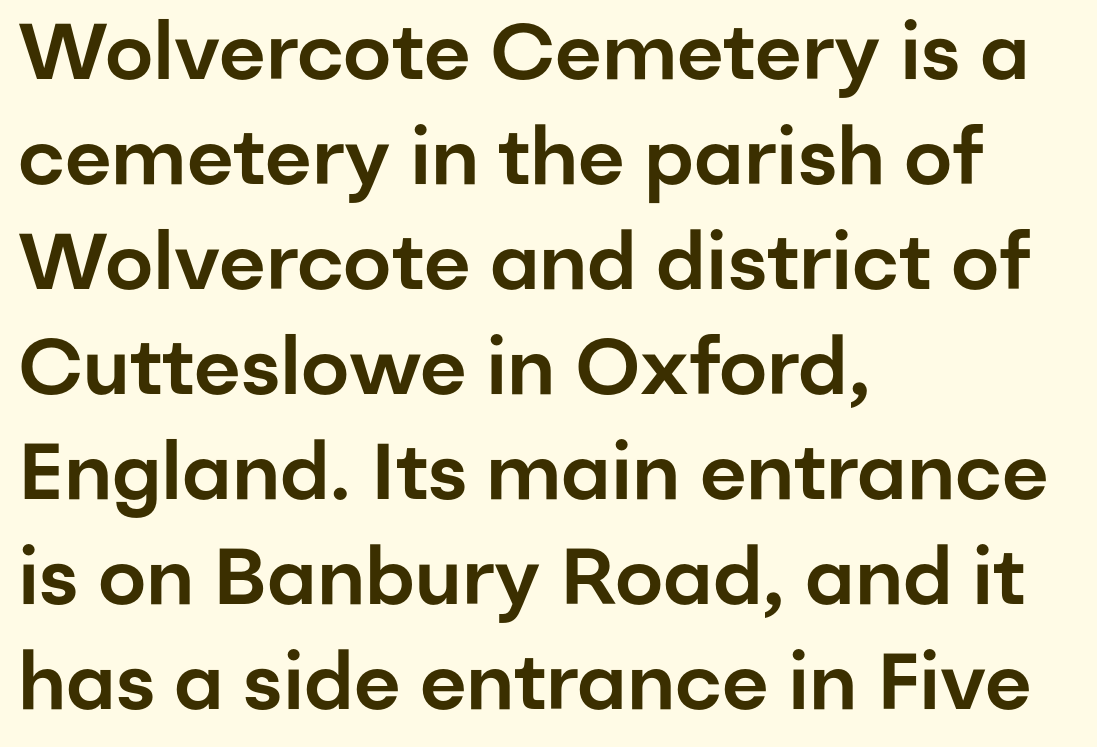
The vertical gap from one line to the next is medium. This is sans-serif lettering, the kind often seen on screens and signage. Here the glyphs are tracked normally, forming tight word shapes. Nope, not italic — everything's standing straight. The rendering uses natural spacing where letterforms have individual widths. Which margin do the lines hug? The left one — the right edge is uneven.
